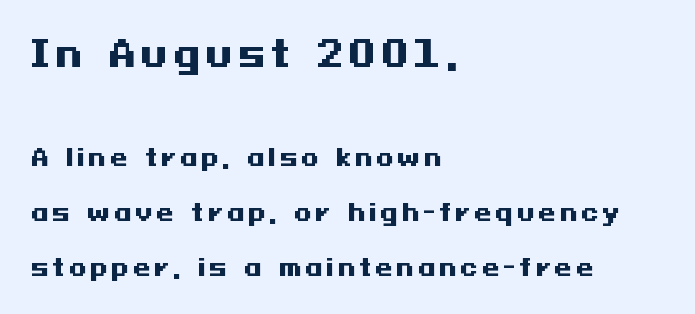
{"serif": "no", "italic": "no", "bold": "yes", "weight": "heavy", "width": "wide", "stroke_contrast": "medium", "x_height": "medium", "underline": "no", "align": "left", "line_spacing": "loose", "line_spacing_ratio": 2.38, "larger_block": "first", "size_ratio": 1.52, "glyph_px": 35}
